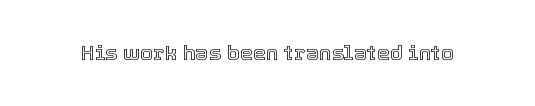
Q: Is the text italic (slanted)? A: No, it is upright.
Q: Is the text underlined? A: No.
Q: Is the spacing between letters normal or unusually wide? A: Normal.
